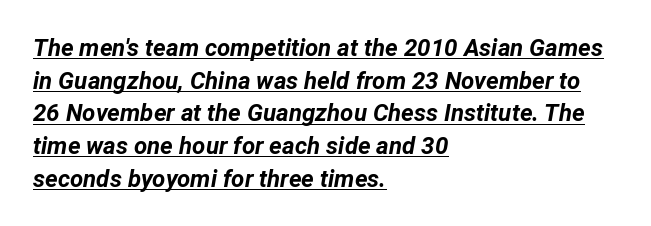
The image shows 24 px bold type, italic (leaning right); set left-aligned, normal line spacing (1.36x), normal letter spacing, underlined.
